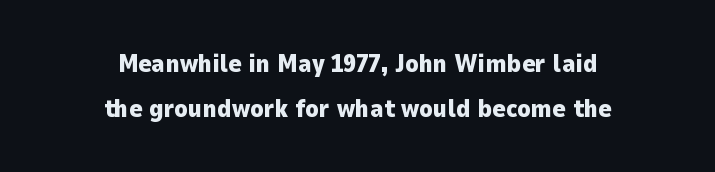
Q: Is the text bold? A: Yes.
Q: Is the text italic (slanted)? A: No, it is upright.
Q: Is the text underlined? A: No.
Q: How is the paragraph aligned? A: Centered.
Q: Is the spacing between letters normal or unusually wide? A: Normal.
